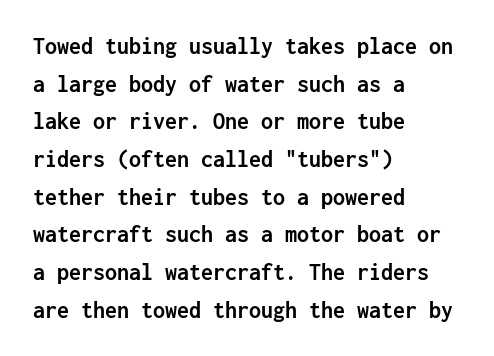
Q: Is the text bold? A: Yes.
Q: Is the text italic (slanted)? A: No, it is upright.
Q: Is the text underlined? A: No.
Q: How is the paragraph aligned? A: Left-aligned.
Q: Is the spacing between letters normal or unusually wide? A: Normal.
Q: Is the spacing between lines tight, normal or loose? A: Normal.
